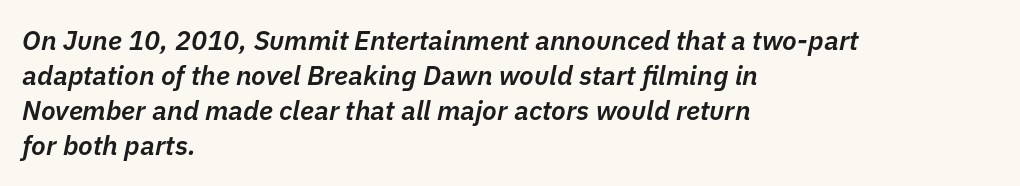
The image shows 27 px text type, italic (leaning right); set left-aligned, normal line spacing (1.3x), normal letter spacing, not underlined.
